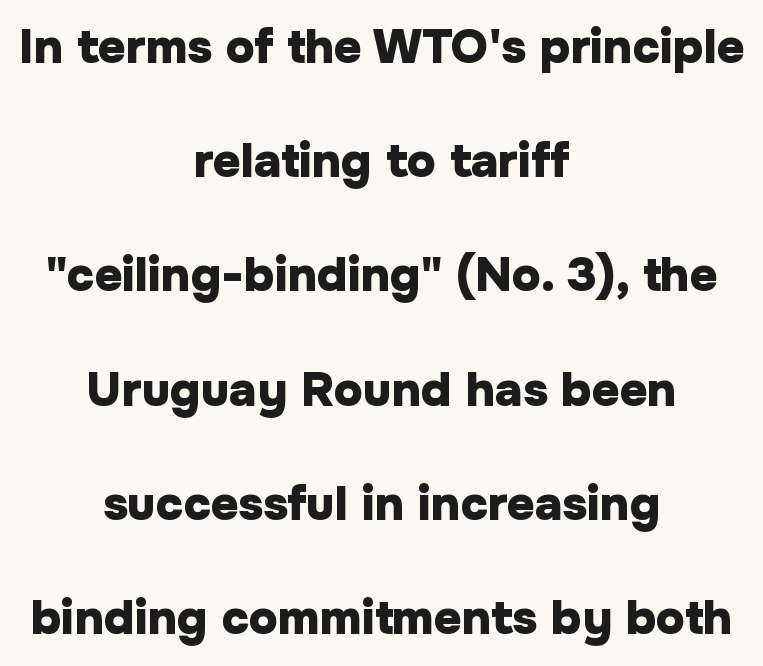
Q: Is the text bold? A: Yes.
Q: Is the text italic (slanted)? A: No, it is upright.
Q: Is the typeface a serif or a sans-serif typeface? A: Sans-serif.
Q: Is the text underlined? A: No.
Q: How is the paragraph aligned? A: Centered.
Q: Is the spacing between letters normal or unusually wide? A: Normal.
Q: Is the spacing between lines tight, normal or loose? A: Loose.
Q: Width (condensed, normal, or wide)? A: Normal.
Q: Stroke contrast? A: Low.
Q: x-height? A: Medium.
Q: Monospaced? A: No.
